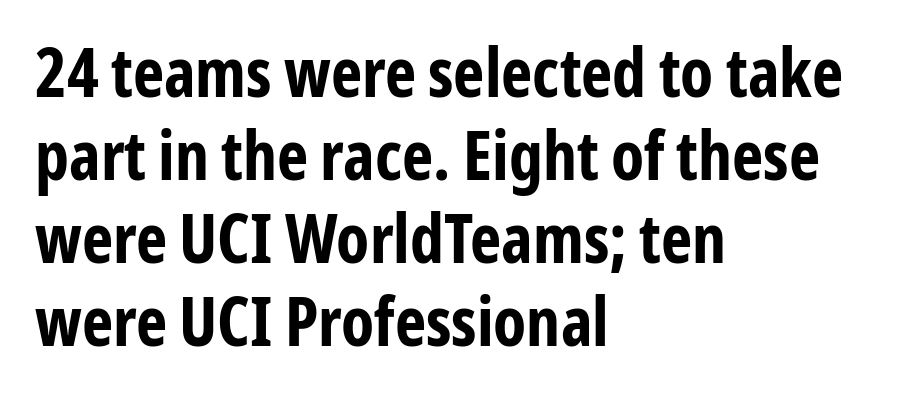
{"serif": "no", "italic": "no", "bold": "yes", "weight": "bold", "width": "condensed", "stroke_contrast": "low", "x_height": "medium", "monospaced": "no", "underline": "no", "align": "left", "line_spacing_ratio": 1.24, "letter_spacing": "normal", "letter_spacing_em": 0.0, "glyph_px": 67}
